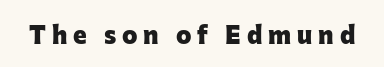
The image shows 26 px bold type, upright; set unusually wide letter spacing (+0.23 em), not underlined.
